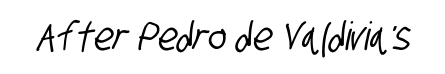
Lines of text with bare space underneath. These lines are rendered in a variable-pitch font. The tracking reads as untouched default to a designer's eye. Does the type have serifs? No, each stem ends abruptly.
